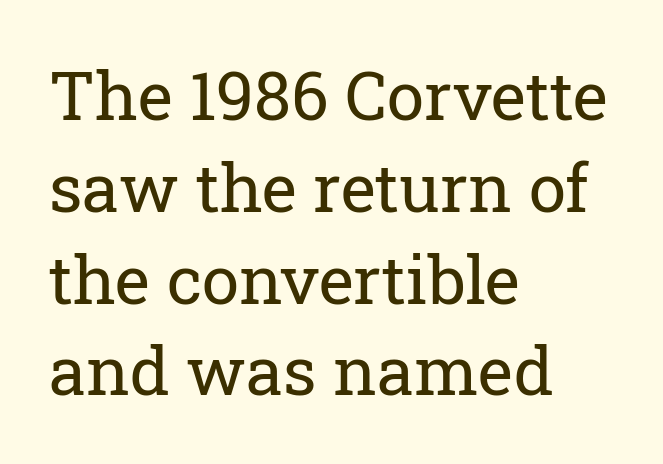
{"serif": "yes", "italic": "no", "bold": "no", "weight": "regular", "width": "normal", "stroke_contrast": "low", "x_height": "medium", "monospaced": "no", "underline": "no", "align": "left", "line_spacing": "normal", "line_spacing_ratio": 1.37, "letter_spacing": "normal", "letter_spacing_em": 0.0, "glyph_px": 67}
